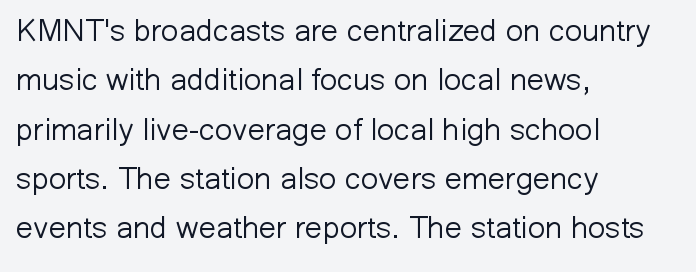
The image shows 31 px light sans-serif type, upright; set left-aligned, normal line spacing (1.59x), normal letter spacing, not underlined; low stroke contrast and a medium x-height.
